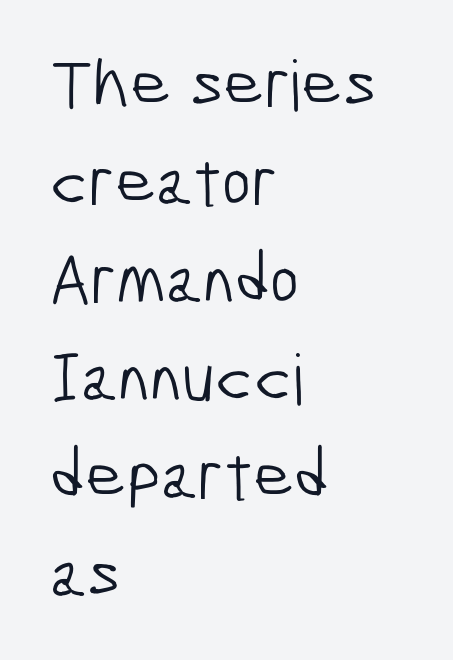
{"serif": "no", "bold": "no", "weight": "light", "width": "condensed", "stroke_contrast": "low", "x_height": "medium", "monospaced": "no", "underline": "no", "align": "left", "line_spacing": "normal", "line_spacing_ratio": 1.4, "letter_spacing": "normal", "letter_spacing_em": 0.0, "glyph_px": 70}
